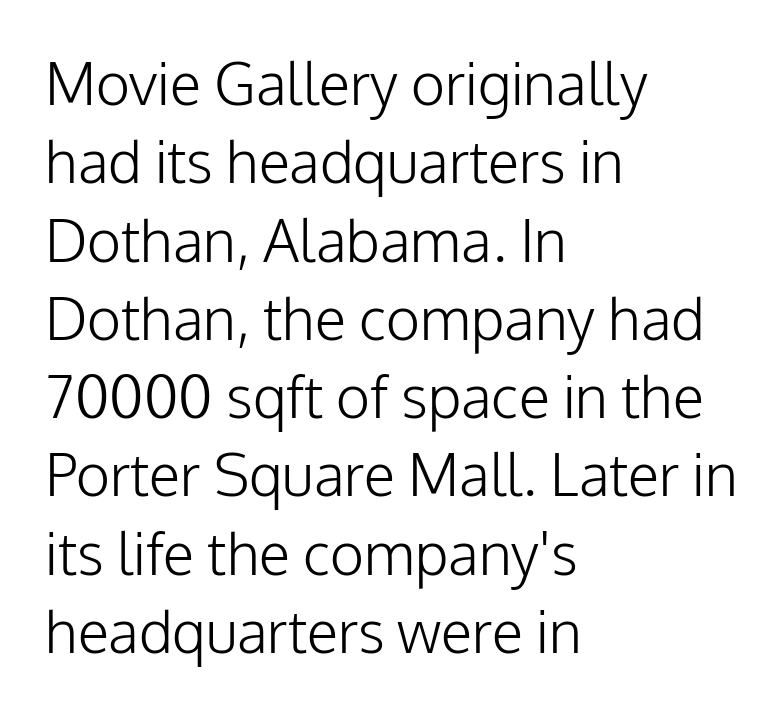
The image shows 58 px light sans-serif type, upright; set left-aligned, normal line spacing (1.35x), normal letter spacing, not underlined; low stroke contrast and a medium x-height.
